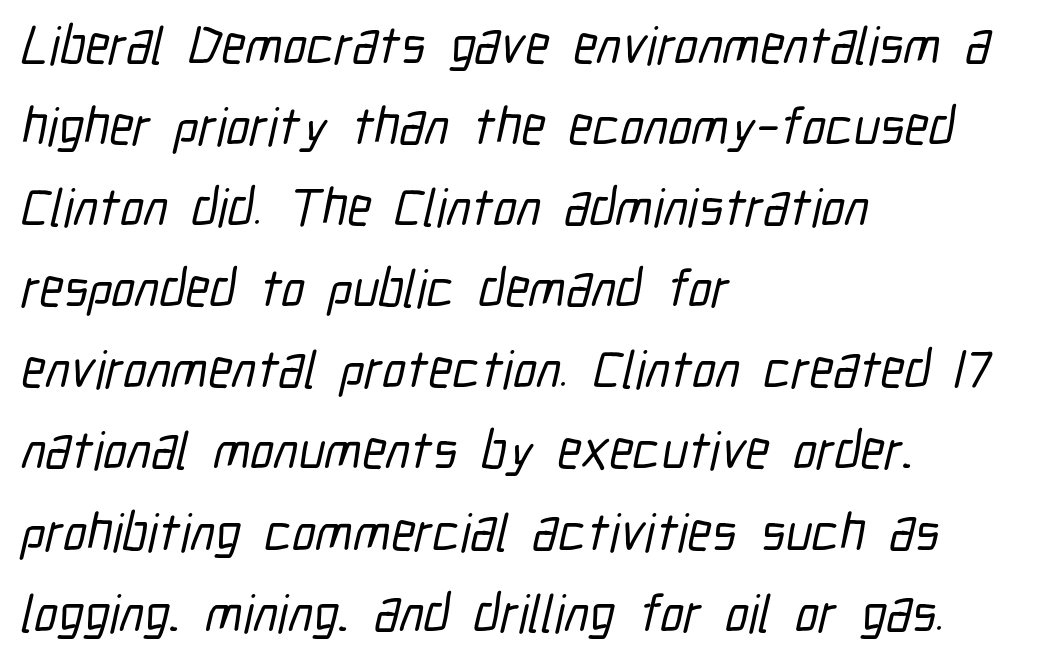
Q: Is the typeface a serif or a sans-serif typeface? A: Sans-serif.
Q: Is the text underlined? A: No.
Q: How is the paragraph aligned? A: Left-aligned.
Q: Is the spacing between letters normal or unusually wide? A: Normal.
Q: Is the spacing between lines tight, normal or loose? A: Normal.
Q: Width (condensed, normal, or wide)? A: Condensed.
Q: Stroke contrast? A: Low.
Q: x-height? A: Medium.
Q: Monospaced? A: No.
